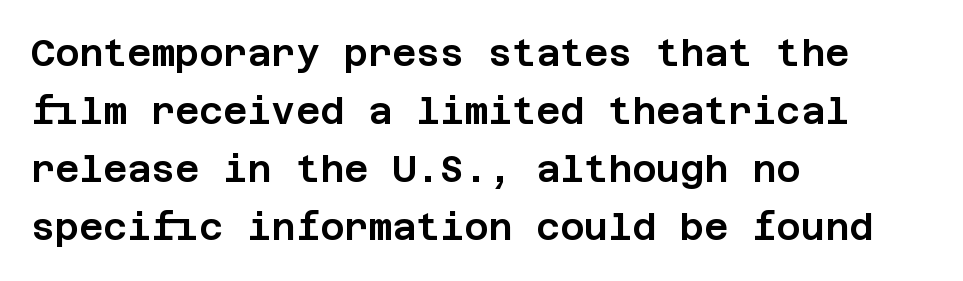
The image shows 37 px sans-serif type, upright; set left-aligned, normal line spacing (1.57x), normal letter spacing, not underlined; low stroke contrast and a large x-height.
